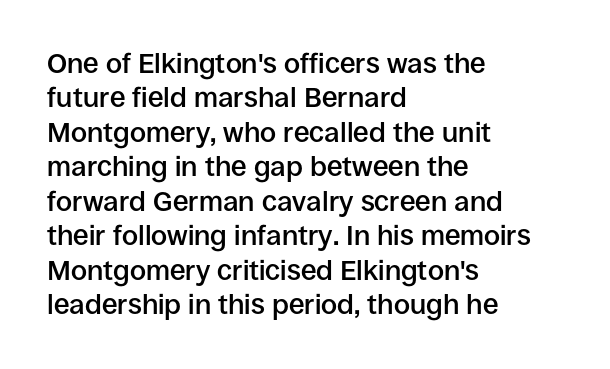
Q: Is the text bold? A: Semi-bold.
Q: Is the text italic (slanted)? A: No, it is upright.
Q: Is the typeface a serif or a sans-serif typeface? A: Sans-serif.
Q: Is the text underlined? A: No.
Q: How is the paragraph aligned? A: Left-aligned.
Q: Is the spacing between letters normal or unusually wide? A: Normal.
Q: Width (condensed, normal, or wide)? A: Normal.
Q: Stroke contrast? A: Low.
Q: x-height? A: Large.
Q: Monospaced? A: No.
